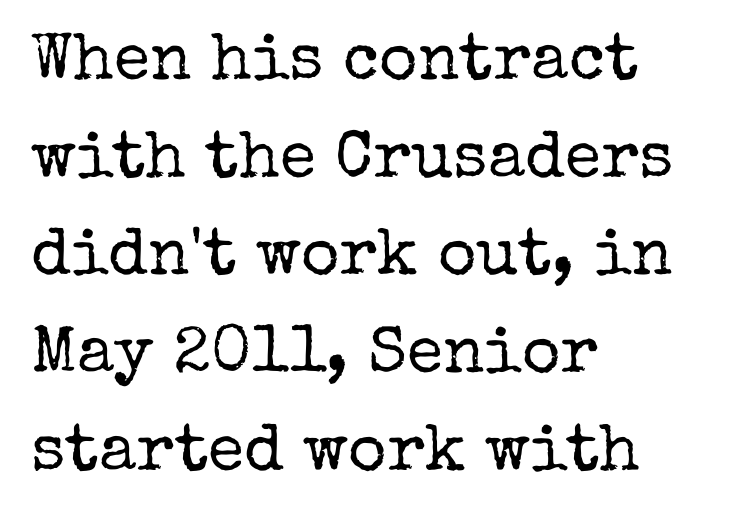
Each stroke keeps to a modest, everyday thickness or less. The passage shown is typed in a proportional face where columns would drift. Does the copy run flush right? No — it runs flush left. Stroke terminals: seriffed.
